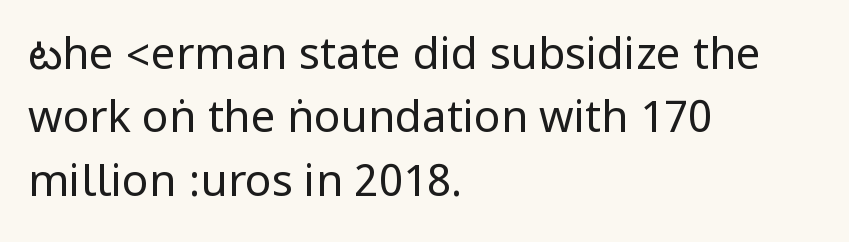
This rendering features lettering with no underline. Line spacing here is normal. Here the glyphs are tracked normally, forming tight word shapes. A student would call this left alignment; a typographer would say flush left, rag right. Stems here are at most as thick as an everyday book face.
